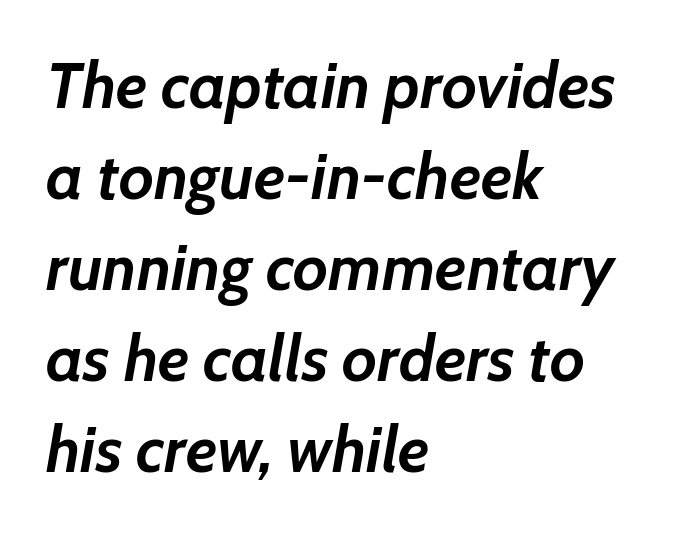
Q: Is the text bold? A: Yes.
Q: Is the text italic (slanted)? A: Yes, it leans right by about 7 degrees.
Q: Is the text underlined? A: No.
Q: How is the paragraph aligned? A: Left-aligned.
Q: Is the spacing between letters normal or unusually wide? A: Normal.
Q: Is the spacing between lines tight, normal or loose? A: Normal.
Q: Width (condensed, normal, or wide)? A: Normal.
Q: Stroke contrast? A: Low.
Q: x-height? A: Medium.
Q: Monospaced? A: No.
